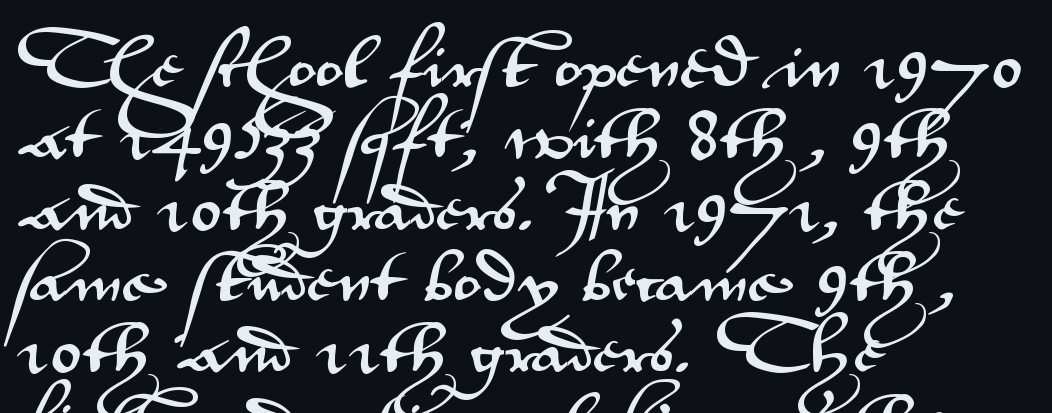
Honestly, there is no underline to notice here at all. These lines are rendered in a variable-pitch font. Teacher's note: observe the even left margin — that is flush-left alignment. Nope, no serifs anywhere on these letters. Honestly, the letter spacing is just normal — you wouldn't notice it.
